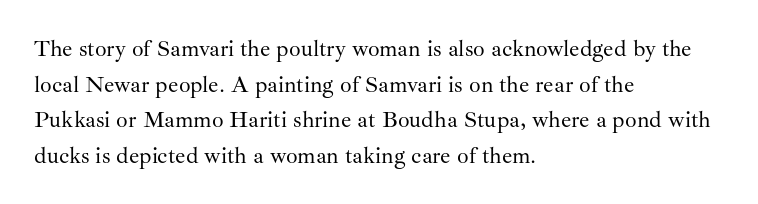
The image shows 23 px text type, upright; set left-aligned, normal line spacing (1.55x), normal letter spacing, not underlined.
